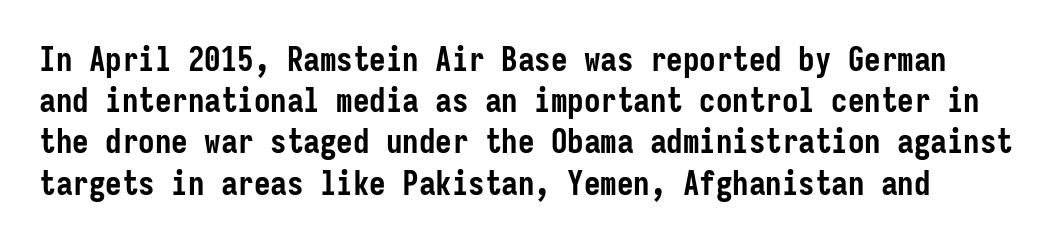
A full-strength bold gives these letters their thick strokes. Do the characters align in a grid? Yes, the font is monospaced. Interline gaps are of average width in this sample. Tall strokes in this sample are plumb rather than angled. The letters carry no serifs — their stems end cleanly without finishing strokes.
